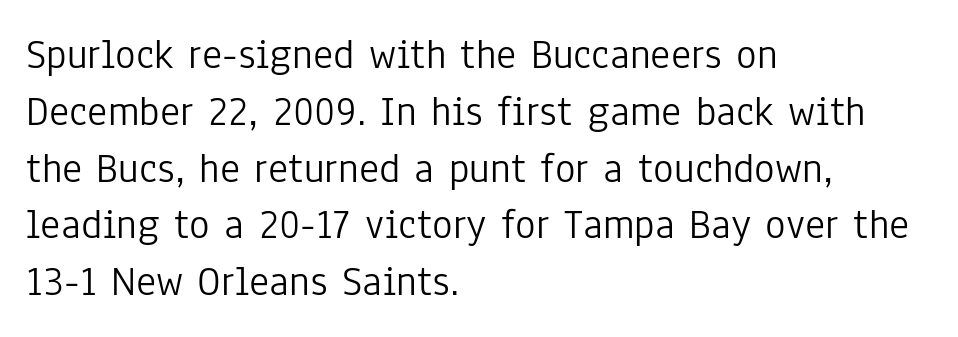
Q: Is the text bold? A: No.
Q: Is the text italic (slanted)? A: No, it is upright.
Q: Is the typeface a serif or a sans-serif typeface? A: Sans-serif.
Q: Is the text underlined? A: No.
Q: How is the paragraph aligned? A: Left-aligned.
Q: Is the spacing between letters normal or unusually wide? A: Normal.
Q: Is the spacing between lines tight, normal or loose? A: Normal.
Q: Width (condensed, normal, or wide)? A: Condensed.
Q: Stroke contrast? A: Low.
Q: x-height? A: Medium.
Q: Monospaced? A: No.
